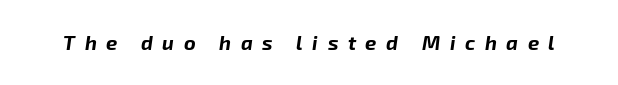
This is heavy type, rendered in bold. Descender tails drop into unmarked territory. These lines were composed using italics. Words appear elongated and porous because spacing is wide.
